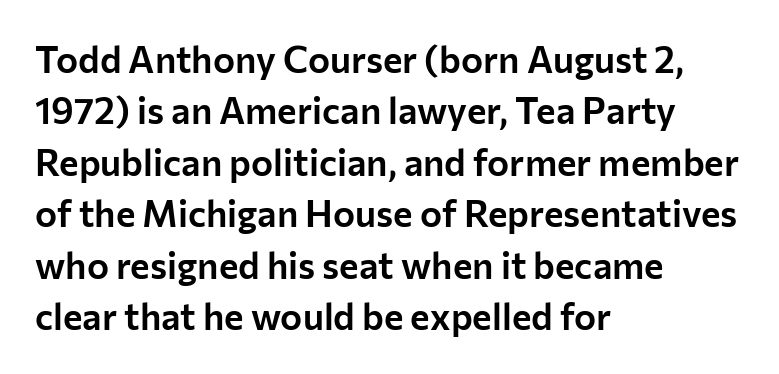
The image shows 37 px sans-serif type, upright; set left-aligned, normal line spacing (1.39x), normal letter spacing, not underlined; low stroke contrast and a medium x-height.
